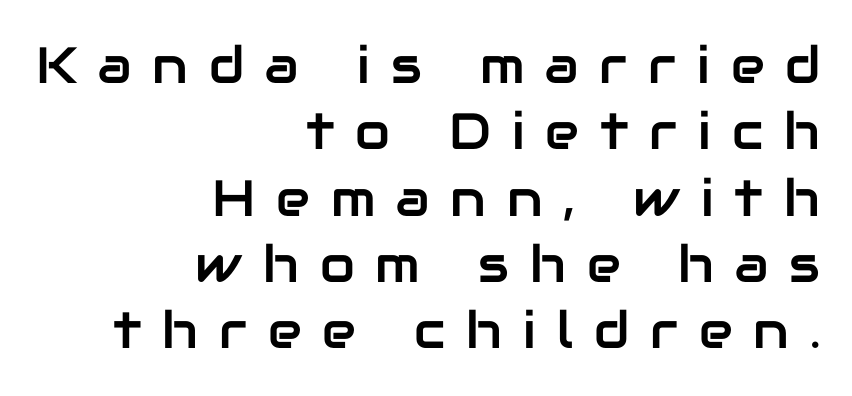
The image shows 51 px sans-serif type, upright; set right-aligned, normal line spacing (1.3x), unusually wide letter spacing (+0.41 em), not underlined; low stroke contrast and a medium x-height.
